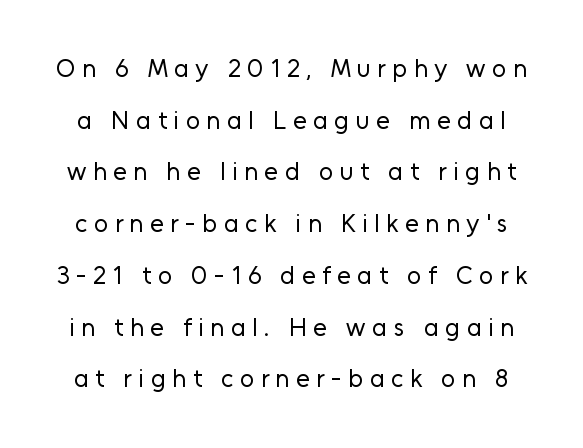
The image shows 25 px text type, upright; set loose line spacing (2.07x), unusually wide letter spacing (+0.26 em), not underlined.
